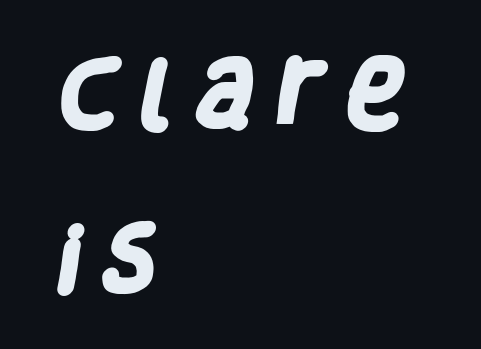
{"serif": "no", "bold": "yes", "weight": "heavy", "width": "condensed", "stroke_contrast": "low", "x_height": "large", "monospaced": "no", "underline": "no", "align": "left", "line_spacing": "loose", "line_spacing_ratio": 2.23, "letter_spacing": "wide", "letter_spacing_em": 0.25, "glyph_px": 74}
